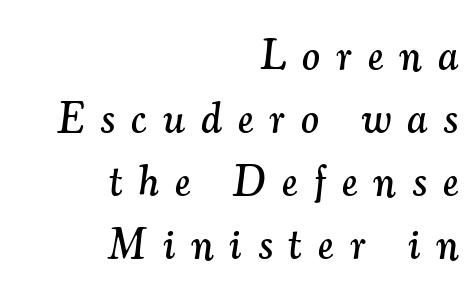
Q: Is the text italic (slanted)? A: Yes, it leans right by about 7 degrees.
Q: Is the typeface a serif or a sans-serif typeface? A: Serif.
Q: Is the text underlined? A: No.
Q: How is the paragraph aligned? A: Right-aligned.
Q: Is the spacing between letters normal or unusually wide? A: Unusually wide.
Q: Is the spacing between lines tight, normal or loose? A: Normal.
Q: Width (condensed, normal, or wide)? A: Normal.
Q: Stroke contrast? A: Medium.
Q: x-height? A: Small.
Q: Monospaced? A: No.
